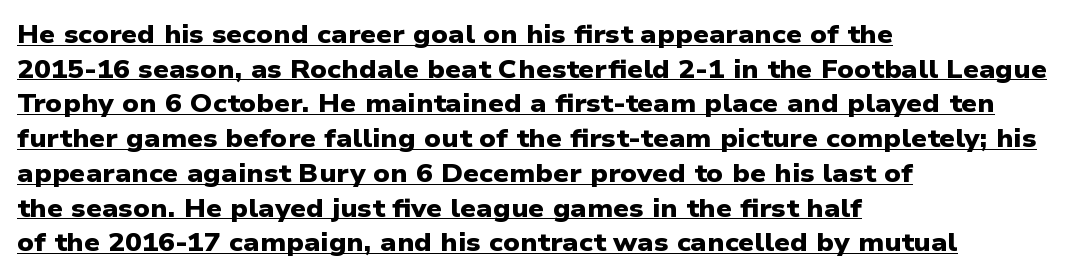
{"bold": "yes", "underline": "yes", "align": "left", "line_spacing": "normal", "line_spacing_ratio": 1.39, "letter_spacing": "normal", "letter_spacing_em": 0.0, "glyph_px": 25}
